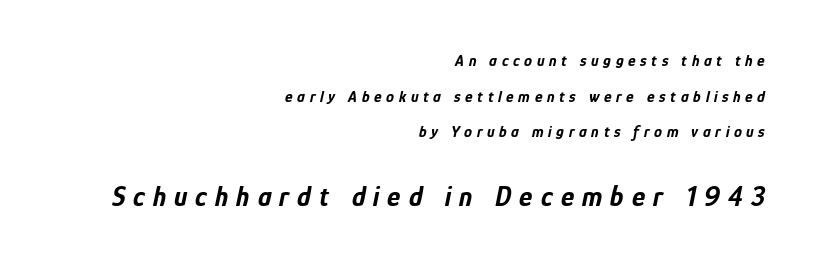
{"italic": "yes", "lean": "right", "slant_degrees": 12, "bold": "yes", "weight": "bold", "width": "condensed", "stroke_contrast": "low", "x_height": "medium", "monospaced": "no", "underline": "no", "align": "right", "line_spacing": "loose", "line_spacing_ratio": 2.23, "letter_spacing": "wide", "letter_spacing_em": 0.29, "larger_block": "second", "size_ratio": 1.75, "glyph_px": 28}
